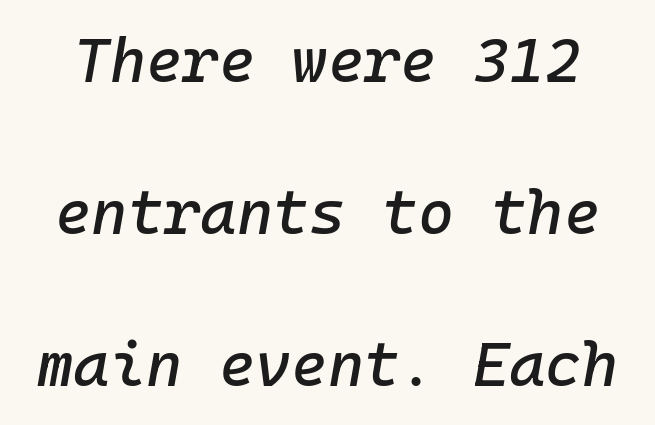
The image shows 62 px text type, italic (leaning right); set loose line spacing (2.45x), normal letter spacing, not underlined; low stroke contrast and a medium x-height.
